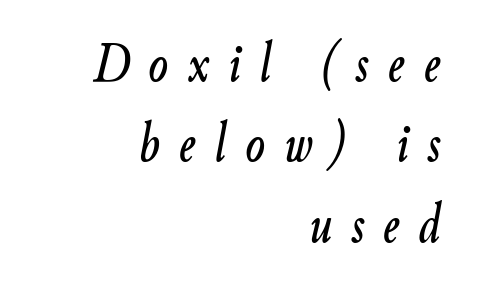
Q: Is the text italic (slanted)? A: Yes, it leans right by about 9 degrees.
Q: Is the text underlined? A: No.
Q: How is the paragraph aligned? A: Right-aligned.
Q: Is the spacing between letters normal or unusually wide? A: Unusually wide.
Q: Is the spacing between lines tight, normal or loose? A: Normal.
Q: Width (condensed, normal, or wide)? A: Condensed.
Q: Stroke contrast? A: Low.
Q: x-height? A: Small.
Q: Monospaced? A: No.
